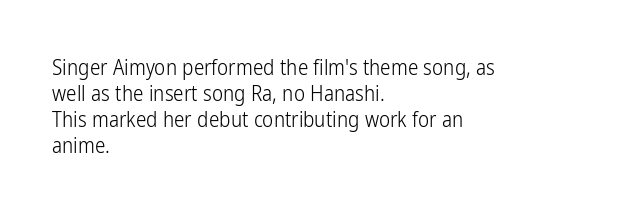
The typography opts for an upright posture over an oblique one. Unmarked baselines from the first word to the last. Students, note that the glyphs here touch the page at normal intervals. Which margin do the lines hug? The left one — the right edge is uneven. The typesetting does not lean heavy: it is not bold.
